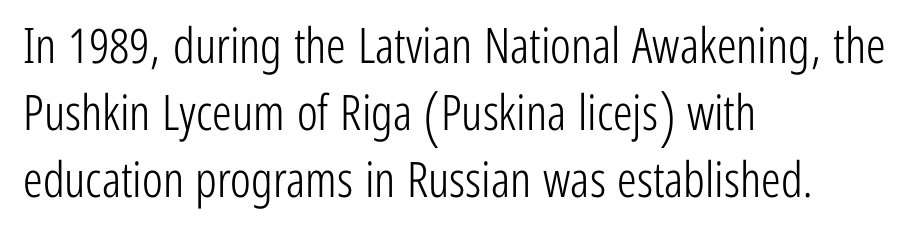
{"serif": "no", "italic": "no", "bold": "no", "weight": "light", "width": "condensed", "stroke_contrast": "low", "x_height": "medium", "monospaced": "no", "underline": "no", "align": "left", "line_spacing": "normal", "line_spacing_ratio": 1.37, "letter_spacing": "normal", "letter_spacing_em": 0.0, "glyph_px": 49}
